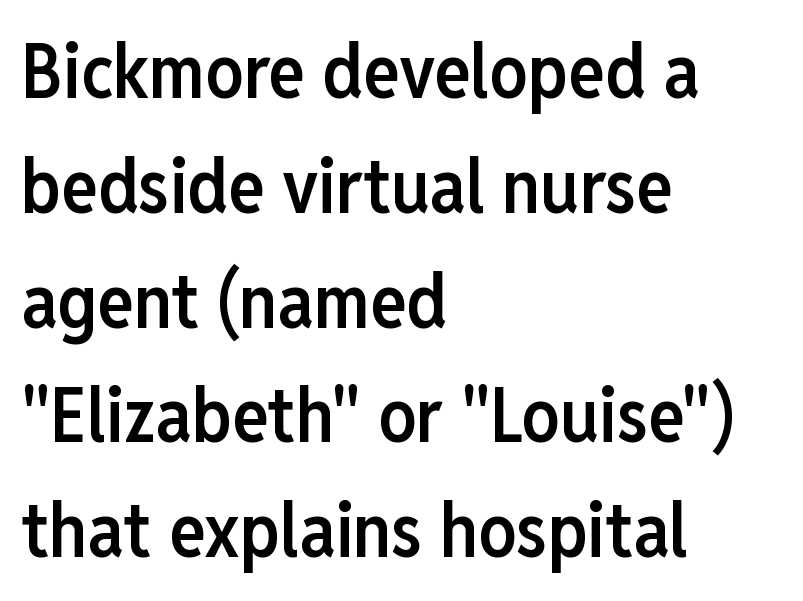
{"serif": "no", "italic": "no", "bold": "semi", "weight": "semibold", "width": "condensed", "stroke_contrast": "low", "x_height": "medium", "monospaced": "no", "underline": "no", "align": "left", "line_spacing": "normal", "line_spacing_ratio": 1.51, "letter_spacing": "normal", "letter_spacing_em": 0.0, "glyph_px": 76}
